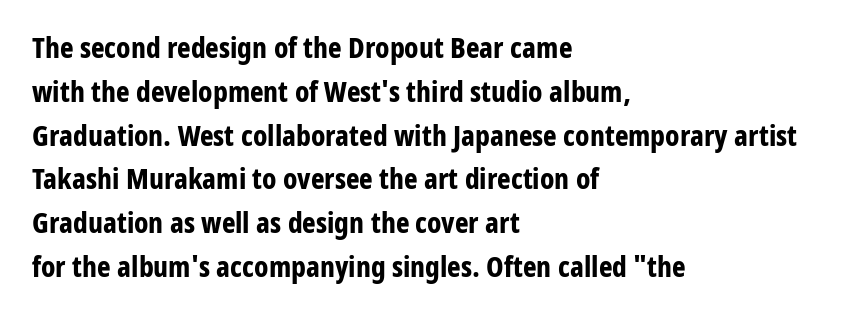
Q: Is the text bold? A: Yes.
Q: Is the text italic (slanted)? A: No, it is upright.
Q: Is the typeface a serif or a sans-serif typeface? A: Sans-serif.
Q: Is the text underlined? A: No.
Q: How is the paragraph aligned? A: Left-aligned.
Q: Is the spacing between letters normal or unusually wide? A: Normal.
Q: Is the spacing between lines tight, normal or loose? A: Normal.
Q: Width (condensed, normal, or wide)? A: Condensed.
Q: Stroke contrast? A: Low.
Q: x-height? A: Medium.
Q: Monospaced? A: No.
